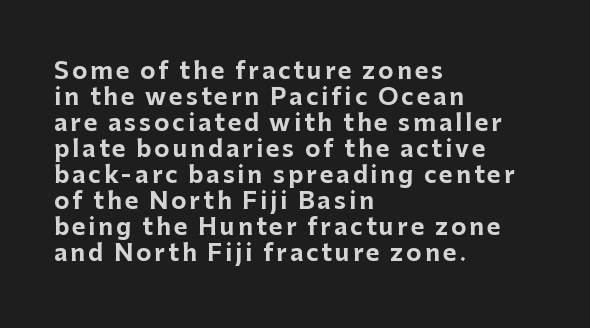
Q: Is the text bold? A: Yes.
Q: Is the text italic (slanted)? A: No, it is upright.
Q: Is the text underlined? A: No.
Q: How is the paragraph aligned? A: Left-aligned.
Q: Is the spacing between lines tight, normal or loose? A: Tight.
